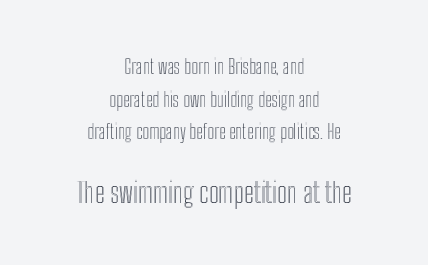
Q: Is the text italic (slanted)? A: No, it is upright.
Q: Is the text underlined? A: No.
Q: How is the paragraph aligned? A: Centered.
Q: Is the spacing between letters normal or unusually wide? A: Normal.
Q: Which block of text is set in a larger size, the first (top) or the second (bottom)? A: The second (bottom) one.
Q: Width (condensed, normal, or wide)? A: Condensed.
Q: x-height? A: Medium.
Q: Monospaced? A: No.
